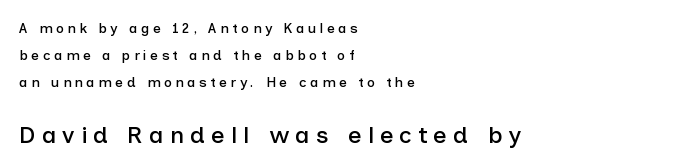
Q: Is the text italic (slanted)? A: No, it is upright.
Q: Is the text underlined? A: No.
Q: How is the paragraph aligned? A: Left-aligned.
Q: Is the spacing between letters normal or unusually wide? A: Unusually wide.
Q: Is the spacing between lines tight, normal or loose? A: Loose.
Q: Which block of text is set in a larger size, the first (top) or the second (bottom)? A: The second (bottom) one.
